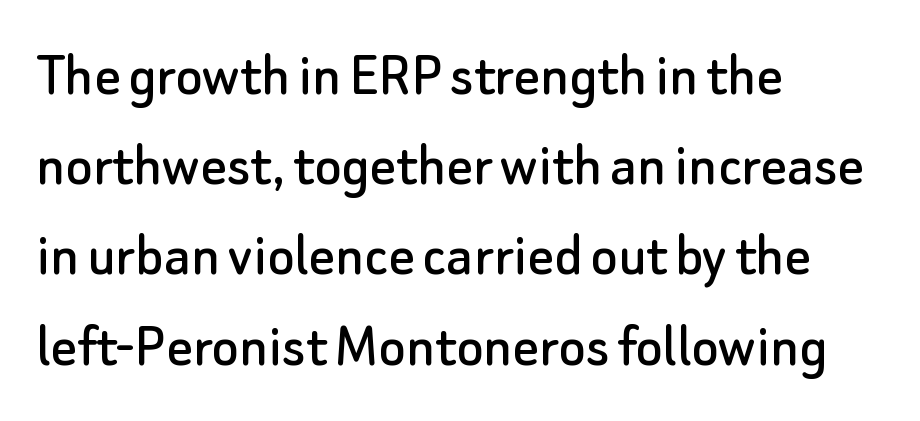
Quick note: underline off. You can tell from the bare stems that sans-serif type was used. A classic flush-left, rag-right setting is used for this passage. A typesetter would call this proportional, since set widths differ per character. The letters sit at their default tracking, neither squeezed nor spread. Regarding leading, the lines here are spaced in the standard way.
